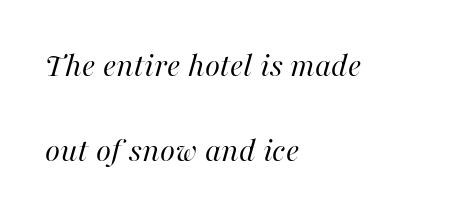
Q: Is the text bold? A: No.
Q: Is the text italic (slanted)? A: Yes, it leans right by about 16 degrees.
Q: Is the text underlined? A: No.
Q: How is the paragraph aligned? A: Left-aligned.
Q: Is the spacing between letters normal or unusually wide? A: Normal.
Q: Is the spacing between lines tight, normal or loose? A: Loose.
Q: Width (condensed, normal, or wide)? A: Normal.
Q: Stroke contrast? A: High.
Q: x-height? A: Medium.
Q: Monospaced? A: No.
